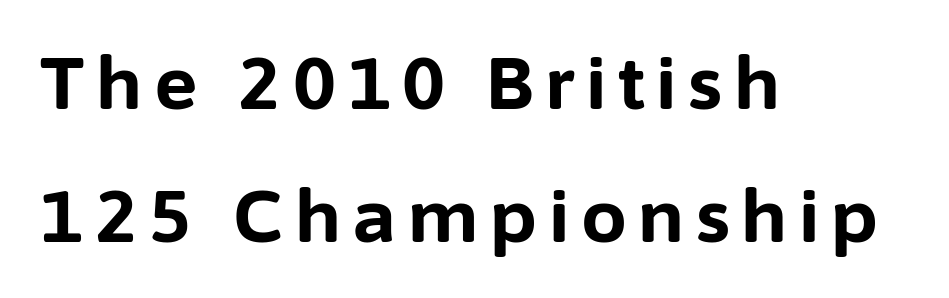
{"serif": "no", "italic": "no", "bold": "yes", "weight": "bold", "width": "normal", "stroke_contrast": "low", "x_height": "medium", "monospaced": "no", "underline": "no", "align": "left", "line_spacing_ratio": 1.82, "glyph_px": 73}
